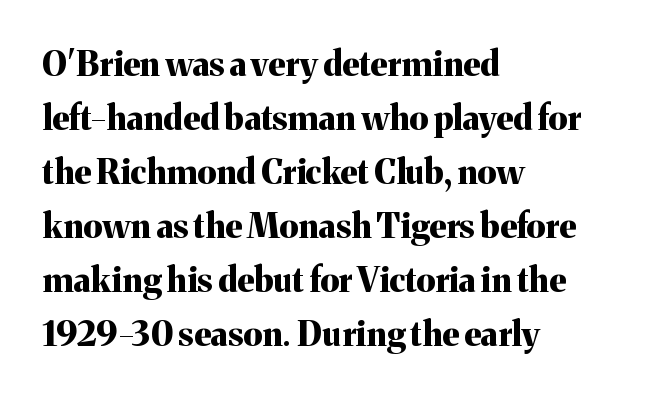
{"serif": "yes", "italic": "no", "bold": "yes", "weight": "bold", "width": "normal", "stroke_contrast": "medium", "x_height": "medium", "monospaced": "no", "underline": "no", "align": "left", "line_spacing": "normal", "line_spacing_ratio": 1.59, "letter_spacing": "normal", "letter_spacing_em": 0.0, "glyph_px": 34}
